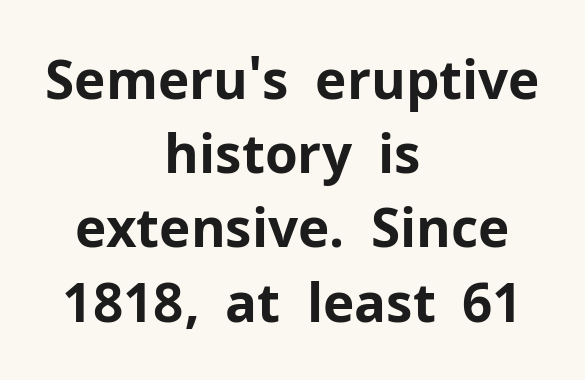
The image shows 53 px bold sans-serif type, upright; set centered, normal line spacing (1.4x), normal letter spacing, not underlined; low stroke contrast and a medium x-height.
